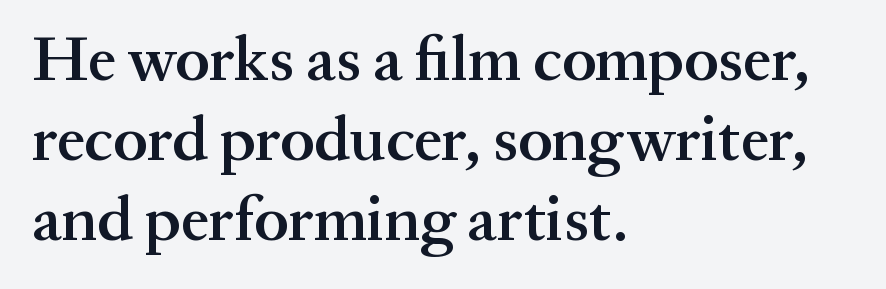
The image shows 63 px semibold serif type, upright; set left-aligned, normal line spacing (1.27x), normal letter spacing, not underlined; medium stroke contrast and a medium x-height.
